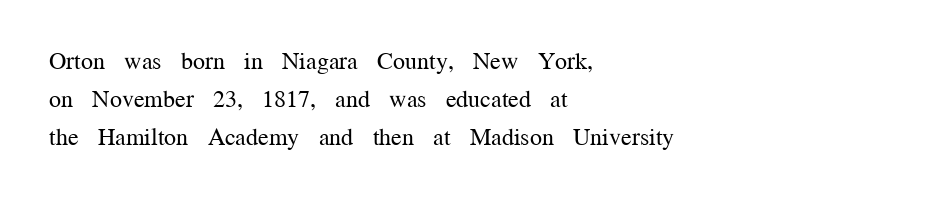
Q: Is the text bold? A: No.
Q: Is the text italic (slanted)? A: No, it is upright.
Q: Is the text underlined? A: No.
Q: How is the paragraph aligned? A: Left-aligned.
Q: Is the spacing between letters normal or unusually wide? A: Normal.
Q: Is the spacing between lines tight, normal or loose? A: Normal.
